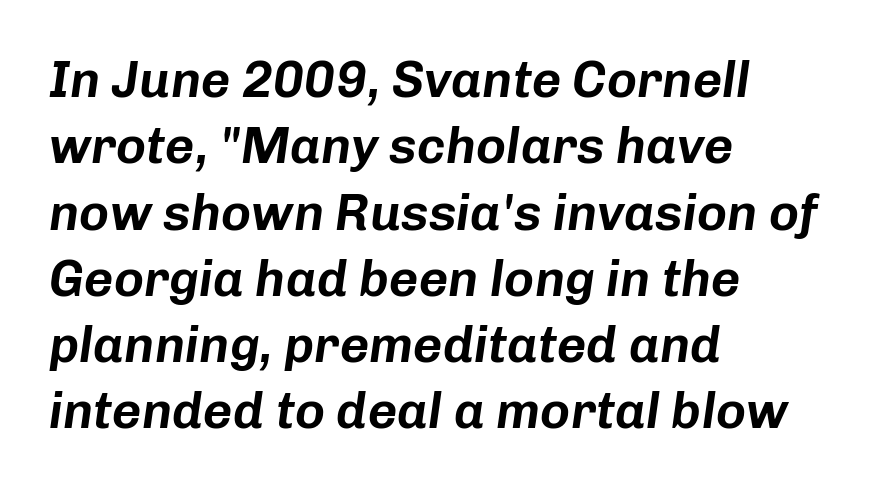
Q: Is the text italic (slanted)? A: Yes, it leans right by about 8 degrees.
Q: Is the text underlined? A: No.
Q: How is the paragraph aligned? A: Left-aligned.
Q: Is the spacing between letters normal or unusually wide? A: Normal.
Q: Is the spacing between lines tight, normal or loose? A: Normal.
Q: Width (condensed, normal, or wide)? A: Normal.
Q: Stroke contrast? A: Low.
Q: x-height? A: Medium.
Q: Monospaced? A: No.
